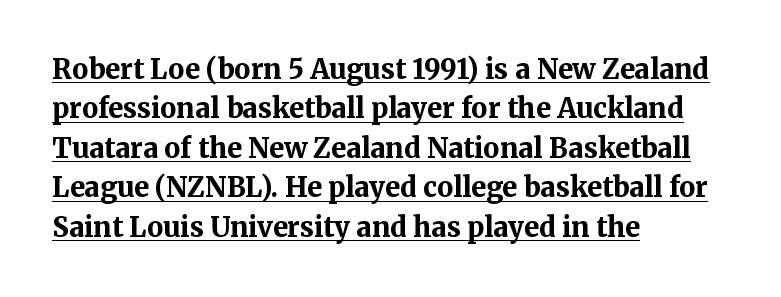
The image shows 27 px bold type, upright; set left-aligned, normal line spacing (1.46x), normal letter spacing, underlined.
